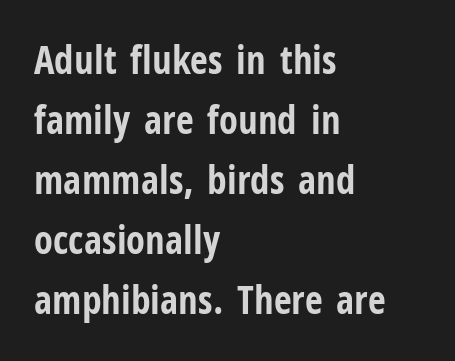
This is the regular roman posture of the typeface. What's the leading like? Ordinary, nothing unusual. Varying glyph widths throughout — classic text-font behaviour. Short and long lines alike share a common starting point at left. Lines of text with bare space underneath.
